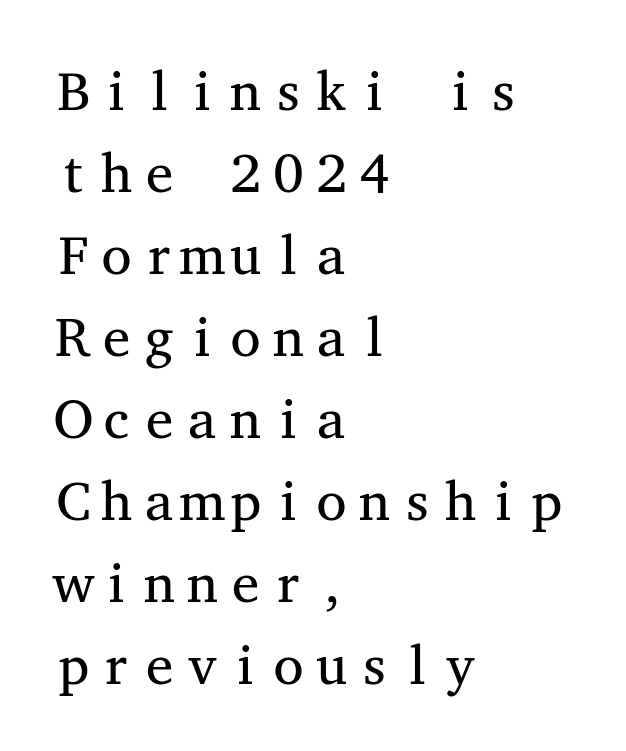
The image shows 55 px regular-weight, wide serif type, upright, monospaced; set left-aligned, normal line spacing (1.49x), normal letter spacing, not underlined; medium stroke contrast and a medium x-height.
